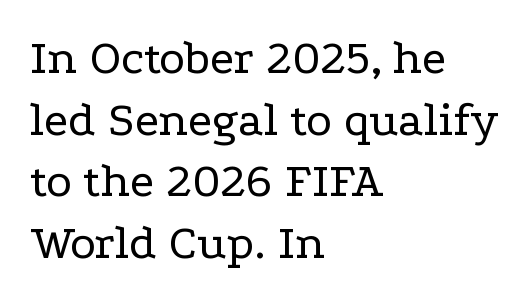
{"serif": "yes", "italic": "no", "bold": "no", "weight": "regular", "width": "wide", "stroke_contrast": "low", "x_height": "medium", "monospaced": "no", "underline": "no", "align": "left", "line_spacing": "normal", "line_spacing_ratio": 1.26, "letter_spacing": "normal", "letter_spacing_em": 0.0, "glyph_px": 49}
